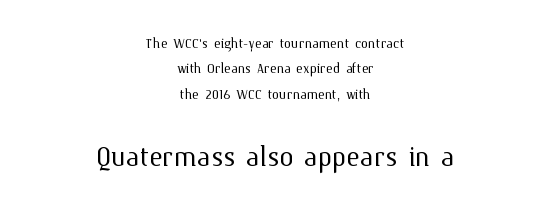
{"italic": "no", "bold": "no", "weight": "light", "width": "normal", "stroke_contrast": "medium", "x_height": "medium", "monospaced": "no", "underline": "no", "align": "center", "line_spacing": "normal", "line_spacing_ratio": 1.41, "letter_spacing": "normal", "letter_spacing_em": 0.0, "larger_block": "second", "size_ratio": 2.0, "glyph_px": 36}
